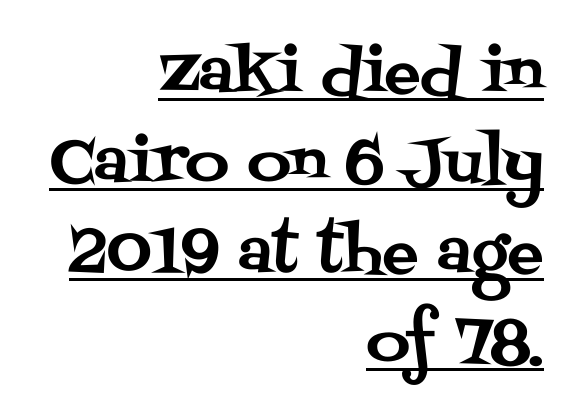
The image shows 60 px serif type, upright; set right-aligned, normal line spacing (1.5x), normal letter spacing, underlined; medium stroke contrast and a large x-height.
